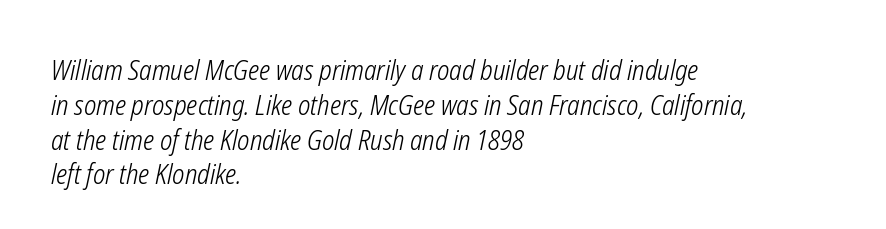
The image shows 27 px text type, italic (leaning right); set left-aligned, normal line spacing (1.29x), normal letter spacing, not underlined.
